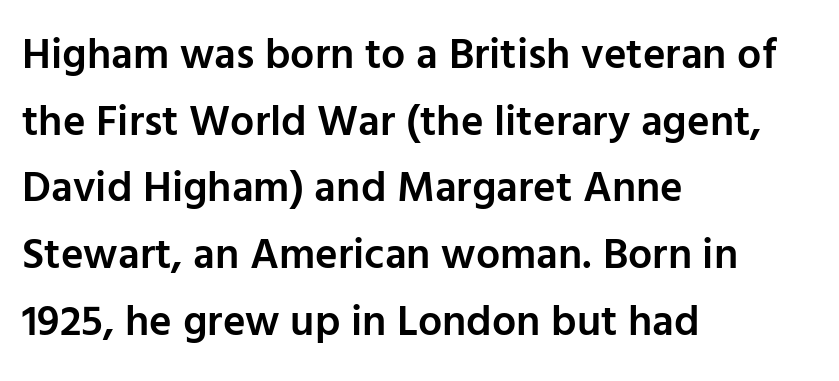
Q: Is the text bold? A: Semi-bold.
Q: Is the text italic (slanted)? A: No, it is upright.
Q: Is the typeface a serif or a sans-serif typeface? A: Sans-serif.
Q: Is the text underlined? A: No.
Q: How is the paragraph aligned? A: Left-aligned.
Q: Is the spacing between letters normal or unusually wide? A: Normal.
Q: Is the spacing between lines tight, normal or loose? A: Normal.
Q: Width (condensed, normal, or wide)? A: Normal.
Q: Stroke contrast? A: Low.
Q: x-height? A: Medium.
Q: Monospaced? A: No.
